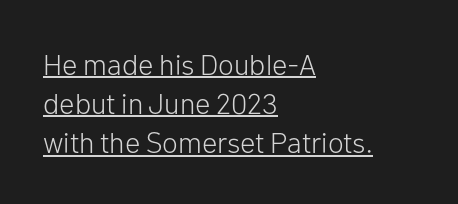
The image shows 29 px light sans-serif type, upright; set left-aligned, normal line spacing (1.35x), normal letter spacing, underlined; low stroke contrast and a medium x-height.
